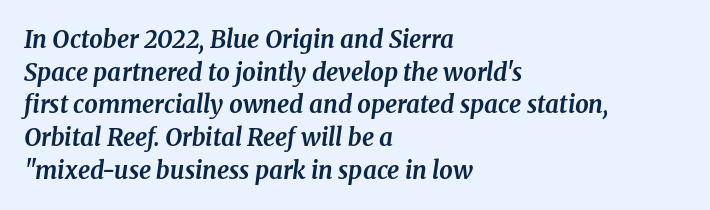
{"italic": "yes", "lean": "right", "slant_degrees": 8, "bold": "yes", "underline": "no", "align": "left", "line_spacing": "normal", "line_spacing_ratio": 1.36, "letter_spacing": "normal", "letter_spacing_em": 0.0, "glyph_px": 24}
